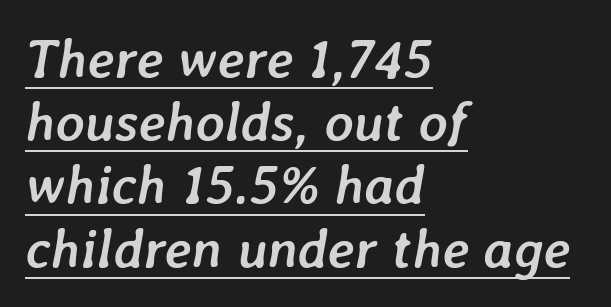
{"italic": "yes", "lean": "right", "slant_degrees": 7, "bold": "yes", "weight": "semibold", "width": "normal", "stroke_contrast": "low", "x_height": "medium", "monospaced": "no", "underline": "yes", "align": "left", "line_spacing": "tight", "line_spacing_ratio": 1.15, "letter_spacing": "normal", "letter_spacing_em": 0.0, "glyph_px": 55}
